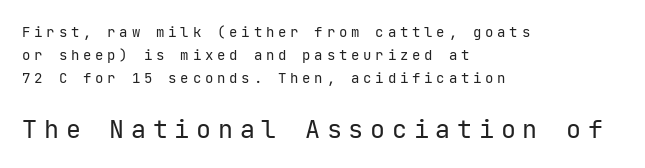
You can tell it's not italic because the verticals are truly vertical. Spacing between characters has been opened up far beyond the box default. Clear beneath every line of the passage. Character size in the trailing block exceeds that of the leading block. Each stroke keeps to a modest, everyday thickness or less.
